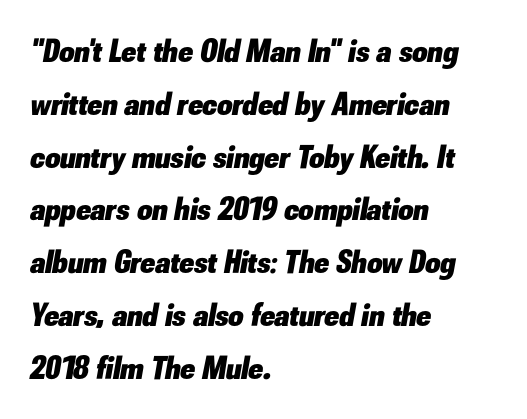
{"italic": "yes", "lean": "right", "slant_degrees": 10, "bold": "yes", "weight": "heavy", "width": "normal", "stroke_contrast": "low", "x_height": "small", "monospaced": "no", "underline": "no", "align": "left", "line_spacing": "normal", "line_spacing_ratio": 1.6, "letter_spacing": "normal", "letter_spacing_em": 0.0, "glyph_px": 33}
